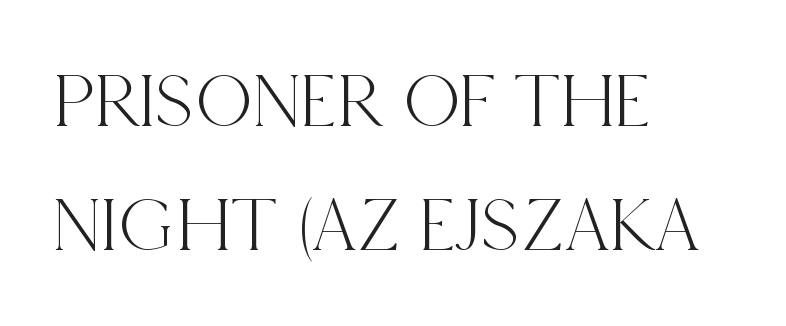
{"serif": "yes", "italic": "no", "width": "condensed", "x_height": "large", "monospaced": "no", "underline": "no", "align": "left", "line_spacing": "normal", "line_spacing_ratio": 1.57, "letter_spacing": "normal", "letter_spacing_em": 0.0, "glyph_px": 79}
